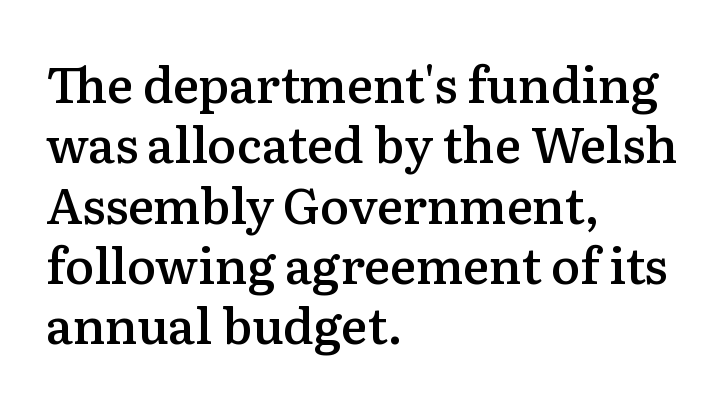
Q: Is the text bold? A: Semi-bold.
Q: Is the text italic (slanted)? A: No, it is upright.
Q: Is the typeface a serif or a sans-serif typeface? A: Serif.
Q: Is the text underlined? A: No.
Q: How is the paragraph aligned? A: Left-aligned.
Q: Is the spacing between letters normal or unusually wide? A: Normal.
Q: Width (condensed, normal, or wide)? A: Normal.
Q: Stroke contrast? A: Medium.
Q: x-height? A: Medium.
Q: Monospaced? A: No.
